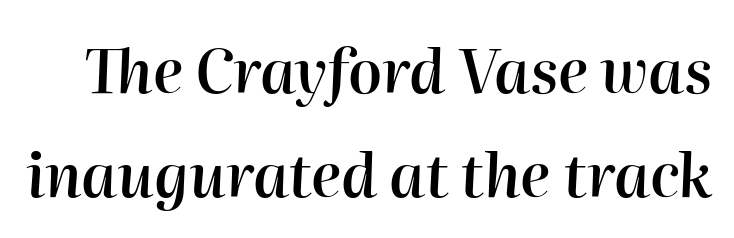
Q: Is the text bold? A: Semi-bold.
Q: Is the text italic (slanted)? A: Yes, it leans right by about 2 degrees.
Q: Is the text underlined? A: No.
Q: Is the spacing between letters normal or unusually wide? A: Normal.
Q: Width (condensed, normal, or wide)? A: Normal.
Q: Stroke contrast? A: High.
Q: x-height? A: Medium.
Q: Monospaced? A: No.
